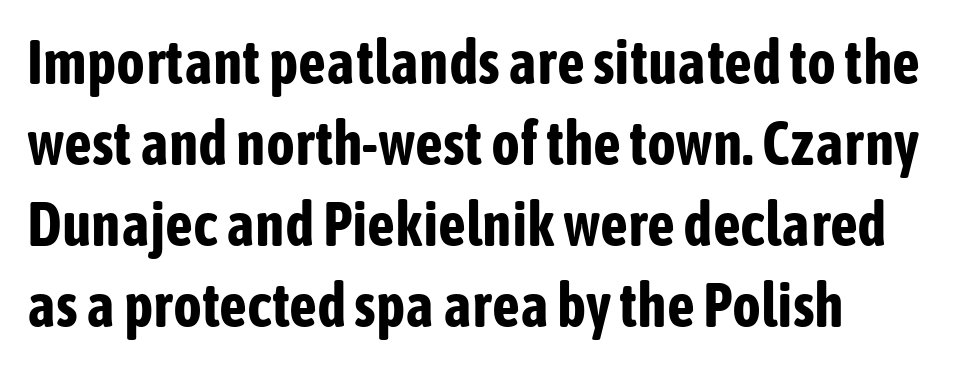
{"serif": "no", "italic": "no", "bold": "yes", "weight": "bold", "width": "condensed", "stroke_contrast": "low", "x_height": "medium", "monospaced": "no", "underline": "no", "line_spacing": "normal", "line_spacing_ratio": 1.33, "letter_spacing": "normal", "letter_spacing_em": 0.0, "glyph_px": 61}
